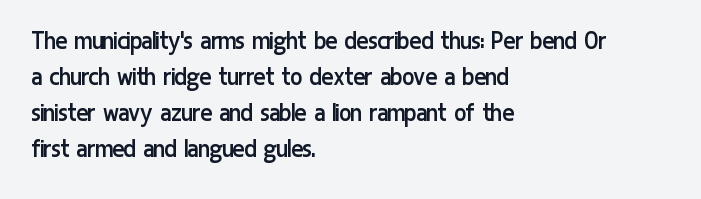
{"serif": "no", "italic": "no", "bold": "no", "weight": "regular", "width": "condensed", "stroke_contrast": "low", "x_height": "medium", "monospaced": "no", "underline": "no", "align": "left", "line_spacing": "normal", "line_spacing_ratio": 1.28, "letter_spacing": "normal", "letter_spacing_em": 0.0, "glyph_px": 28}
